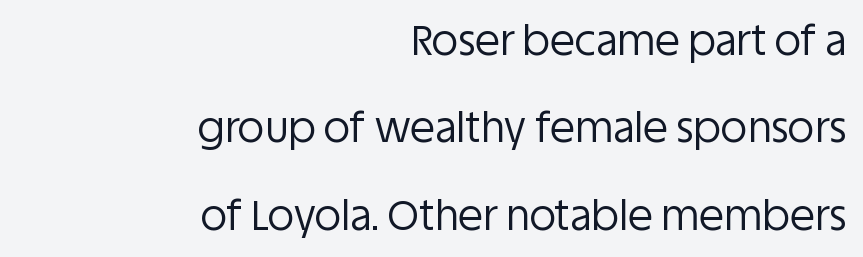
The image shows 41 px regular-weight sans-serif type, upright; set right-aligned, loose line spacing (2.13x), normal letter spacing, not underlined; low stroke contrast and a large x-height.
